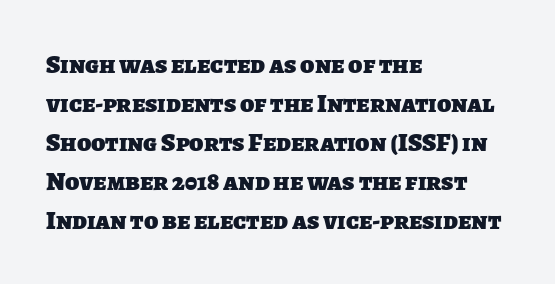
Q: Is the text bold? A: Yes.
Q: Is the text underlined? A: No.
Q: How is the paragraph aligned? A: Left-aligned.
Q: Is the spacing between letters normal or unusually wide? A: Normal.
Q: Is the spacing between lines tight, normal or loose? A: Normal.
